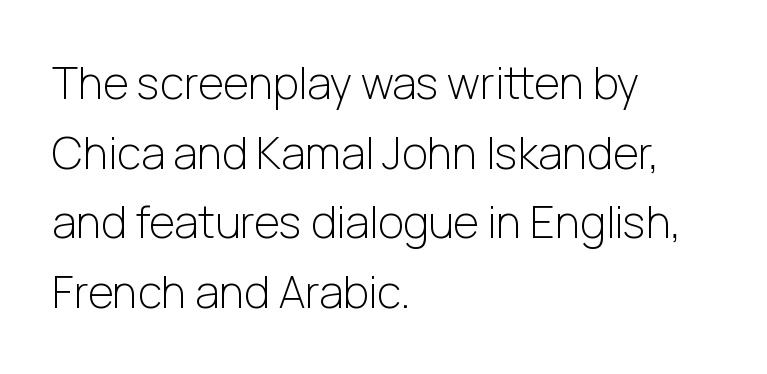
{"serif": "no", "italic": "no", "bold": "no", "weight": "light", "width": "normal", "stroke_contrast": "low", "x_height": "medium", "monospaced": "no", "underline": "no", "align": "left", "line_spacing": "normal", "line_spacing_ratio": 1.58, "letter_spacing": "normal", "letter_spacing_em": 0.0, "glyph_px": 44}
